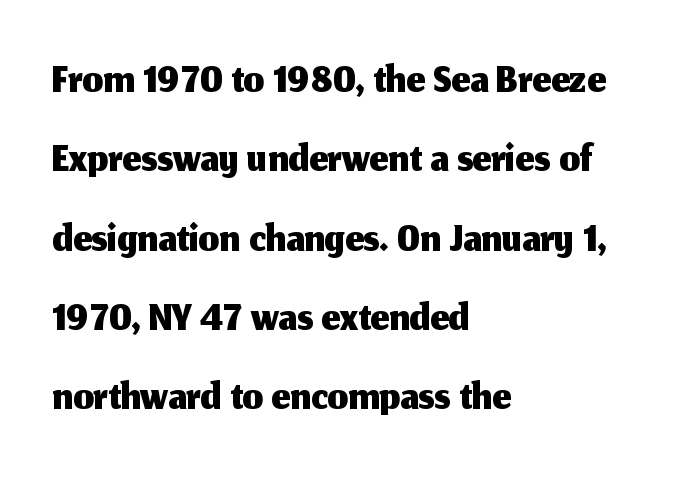
Ascenders rise straight up at ninety degrees. Words float on clear page, feet unadorned. Nope, no serifs anywhere on these letters. The tracking reads as untouched default to a designer's eye.
